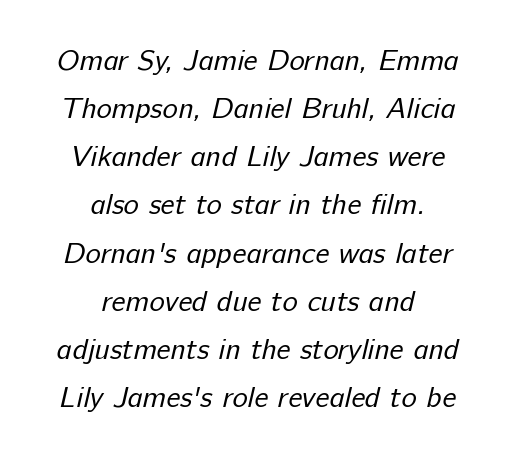
Is the letter spacing exaggerated? No — it looks like the ordinary default. Is this a fixed-width face? No — the glyphs have proportional, varying widths. Whoever set this chose a conventional vertical rhythm. The whitespace from short lines is split evenly between both sides. Heaviness? Minimal to ordinary, like unemphasized prose. The typeface chosen for these lines omits serifs.
